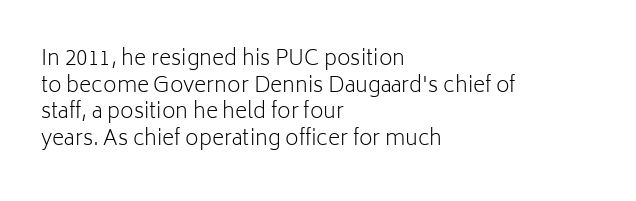
Summary of weight: not heavy and not bold. The vertical gap from one line to the next is medium. The type is set solid horizontally, with unmodified tracking. No italicization has been applied; the sample stays upright. The paragraph shown leans on its left margin. The gap between lines stays unmarked.
